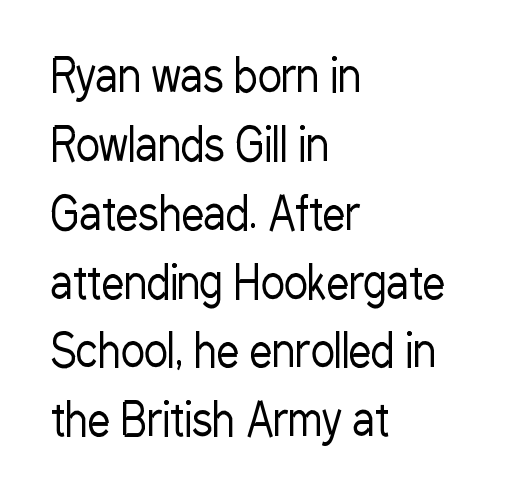
Q: Is the text bold? A: No.
Q: Is the text italic (slanted)? A: No, it is upright.
Q: Is the typeface a serif or a sans-serif typeface? A: Sans-serif.
Q: Is the text underlined? A: No.
Q: How is the paragraph aligned? A: Left-aligned.
Q: Is the spacing between letters normal or unusually wide? A: Normal.
Q: Is the spacing between lines tight, normal or loose? A: Normal.
Q: Width (condensed, normal, or wide)? A: Condensed.
Q: Stroke contrast? A: Low.
Q: x-height? A: Medium.
Q: Monospaced? A: No.
